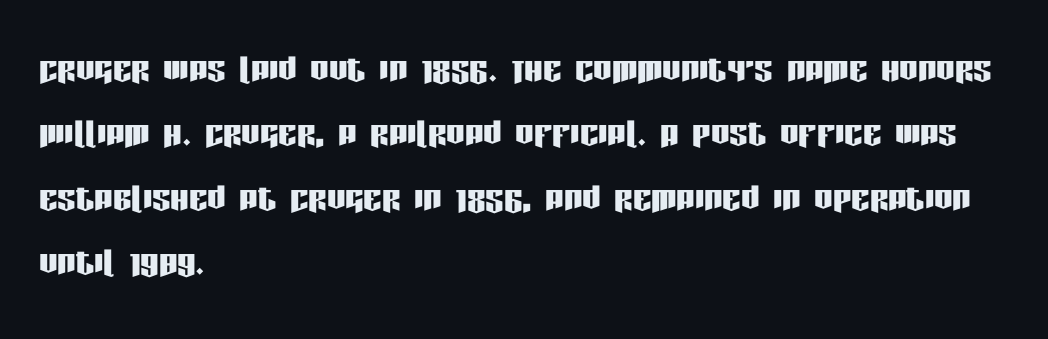
{"serif": "no", "italic": "no", "width": "condensed", "stroke_contrast": "low", "x_height": "large", "monospaced": "no", "underline": "no", "align": "left", "line_spacing": "normal", "line_spacing_ratio": 1.4, "letter_spacing": "normal", "letter_spacing_em": 0.0, "glyph_px": 46}
